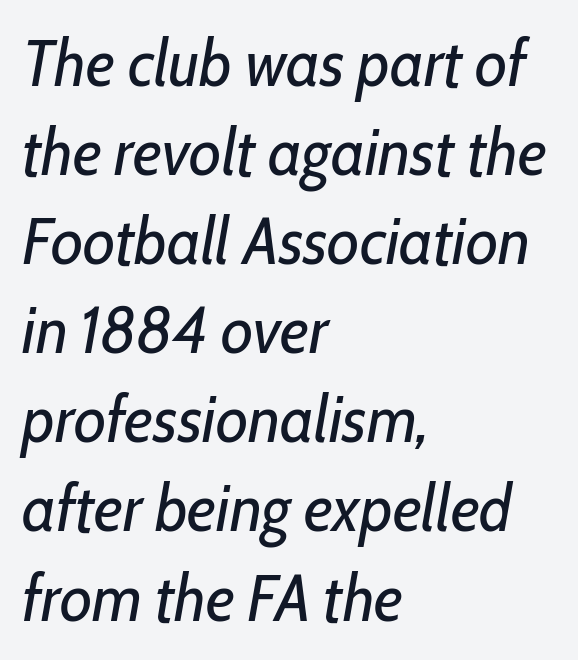
{"italic": "yes", "lean": "right", "slant_degrees": 10, "bold": "no", "weight": "regular", "width": "condensed", "stroke_contrast": "low", "x_height": "medium", "monospaced": "no", "underline": "no", "align": "left", "line_spacing": "normal", "line_spacing_ratio": 1.35, "letter_spacing": "normal", "letter_spacing_em": 0.0, "glyph_px": 66}
